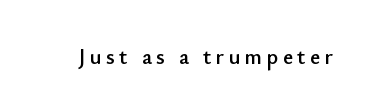
The strip under each line holds only bare page. The line texture is sparse and dotted thanks to wide tracking. Posture: vertical.
